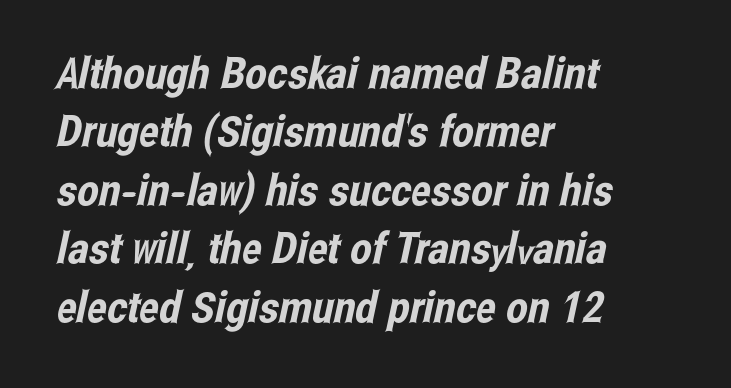
The image shows 43 px condensed sans-serif type; set left-aligned, normal line spacing (1.36x), normal letter spacing, not underlined; low stroke contrast and a medium x-height.
